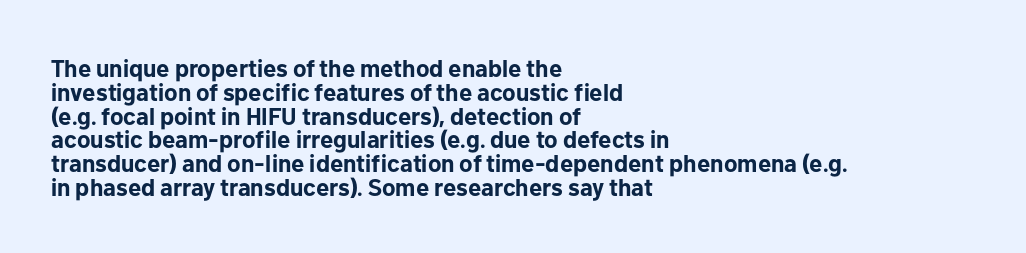
Compared with typical body copy, the letter spacing here is the same. The gap between lines stays unmarked. Stroke thickness is high; the sample reads as a true bold. All the whitespace from short lines collects on the right.
